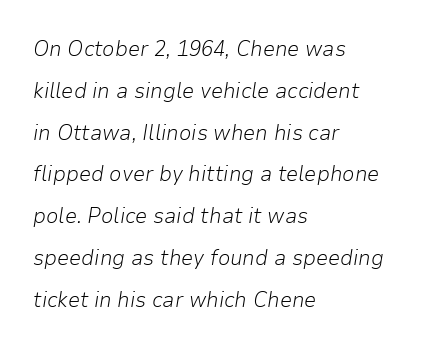
The image shows 22 px text type, italic (leaning right); set left-aligned, loose line spacing (1.9x), normal letter spacing, not underlined.
